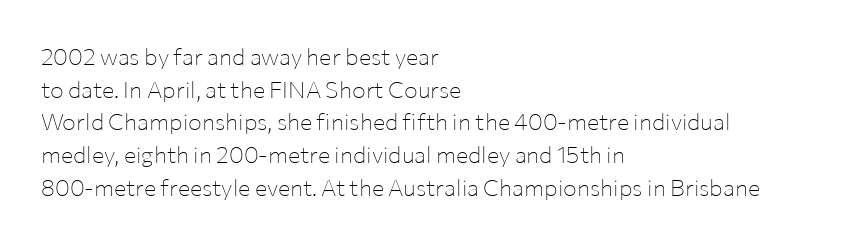
{"italic": "no", "bold": "no", "underline": "no", "align": "left", "line_spacing": "normal", "line_spacing_ratio": 1.42, "letter_spacing": "normal", "letter_spacing_em": 0.0, "glyph_px": 23}
